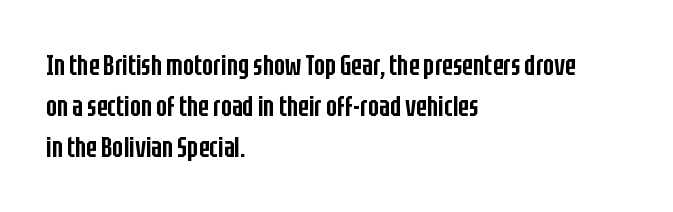
{"serif": "no", "italic": "no", "bold": "semi", "weight": "semibold", "width": "condensed", "stroke_contrast": "low", "x_height": "large", "monospaced": "no", "underline": "no", "align": "left", "line_spacing": "normal", "line_spacing_ratio": 1.41, "letter_spacing": "normal", "letter_spacing_em": 0.0, "glyph_px": 29}
